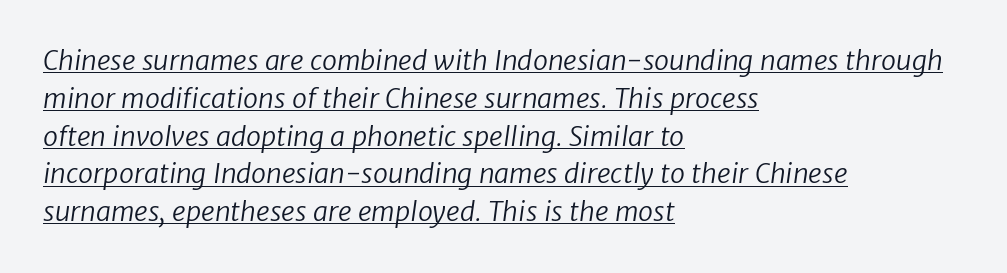
Q: Is the text bold? A: No.
Q: Is the text underlined? A: Yes.
Q: How is the paragraph aligned? A: Left-aligned.
Q: Is the spacing between letters normal or unusually wide? A: Normal.
Q: Is the spacing between lines tight, normal or loose? A: Normal.
